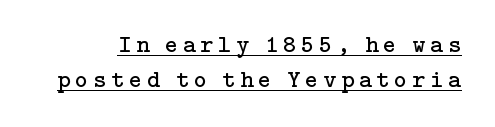
No chunkiness to these letters — they're not bold. A roman cut, with each character standing at attention. Has an underline been added? It has. Baseline-to-baseline distance is the conventional proportion of letter height.
